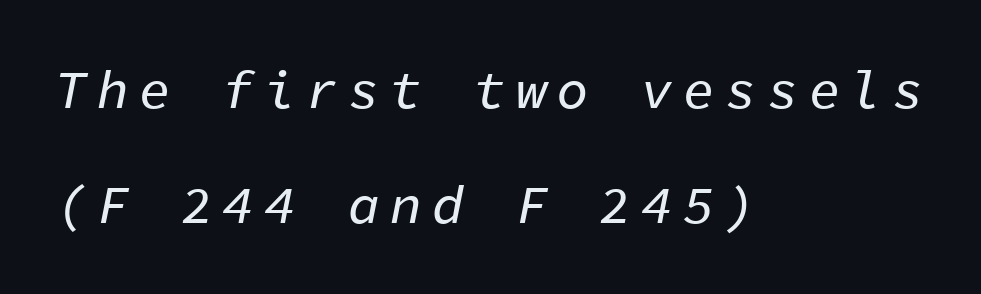
The image shows 53 px text type, italic (leaning right), monospaced; set left-aligned, loose line spacing (2.17x), not underlined; low stroke contrast and a medium x-height.
